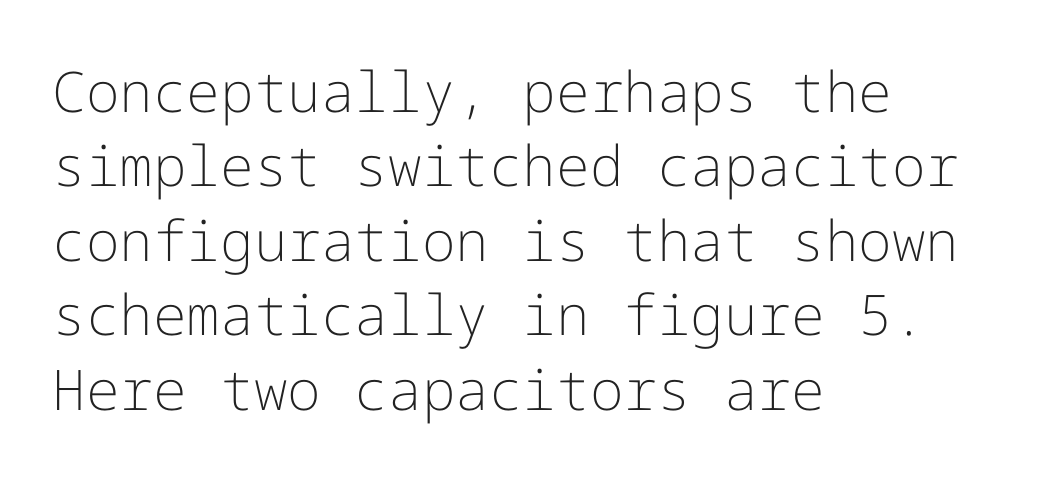
{"serif": "no", "italic": "no", "bold": "no", "weight": "light", "width": "normal", "stroke_contrast": "low", "x_height": "medium", "underline": "no", "align": "left", "line_spacing": "normal", "line_spacing_ratio": 1.33, "letter_spacing": "normal", "letter_spacing_em": 0.0, "glyph_px": 56}
